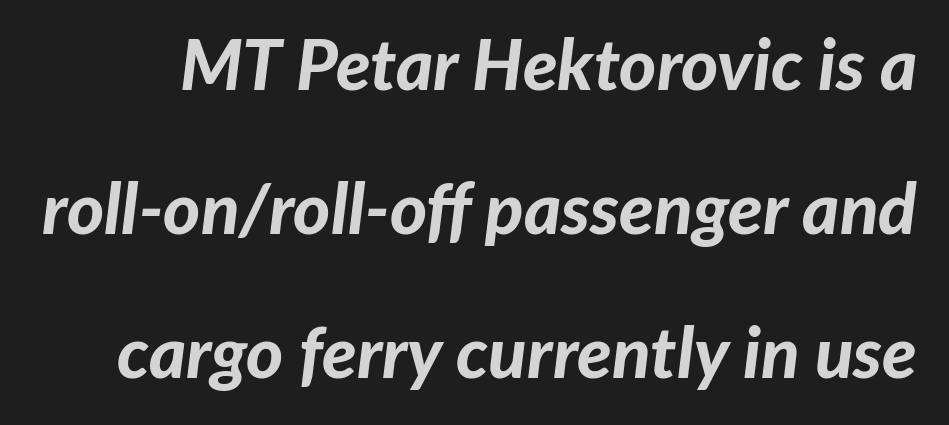
The image shows 71 px bold type, italic (leaning right); set loose line spacing (2.03x), normal letter spacing, not underlined; low stroke contrast and a medium x-height.
